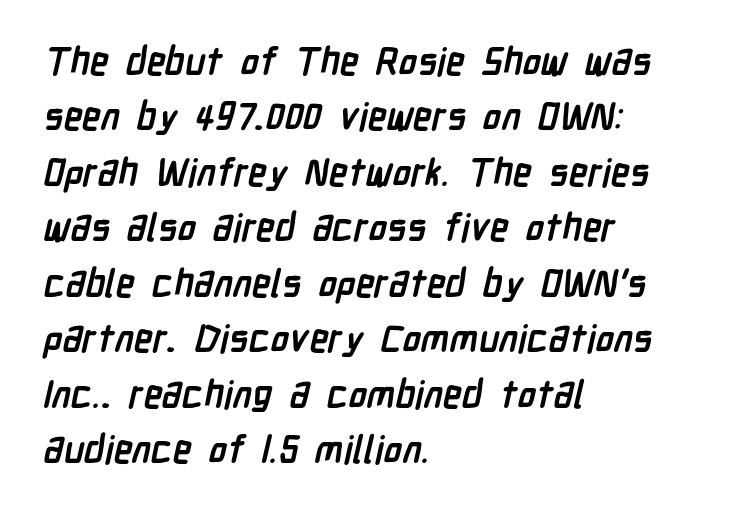
Q: Is the text bold? A: Yes.
Q: Is the typeface a serif or a sans-serif typeface? A: Sans-serif.
Q: Is the text underlined? A: No.
Q: How is the paragraph aligned? A: Left-aligned.
Q: Is the spacing between letters normal or unusually wide? A: Normal.
Q: Is the spacing between lines tight, normal or loose? A: Normal.
Q: Width (condensed, normal, or wide)? A: Condensed.
Q: Stroke contrast? A: Low.
Q: x-height? A: Medium.
Q: Monospaced? A: No.
